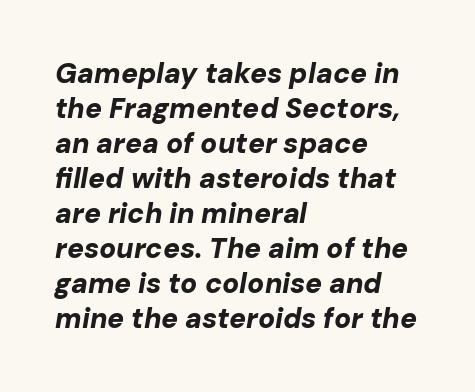
Proportional: the letters do not fall into vertical columns. The words here are not underlined. Notice how the passage keeps a crisp vertical edge on the left only. Students, this is bold: see how much ink each stroke carries. Characters are canted at an angle relative to the baseline's perpendicular. Students, note that the glyphs here touch the page at normal intervals.
